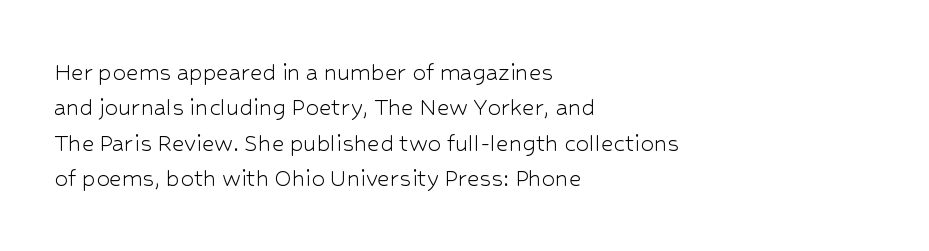
Line beginnings align vertically; line endings do not. The typography opts for an upright posture over an oblique one. Baseline-to-baseline distance is the conventional proportion of letter height. The characters are drawn with everyday or finer stroke widths. Here the glyphs are tracked normally, forming tight word shapes.
